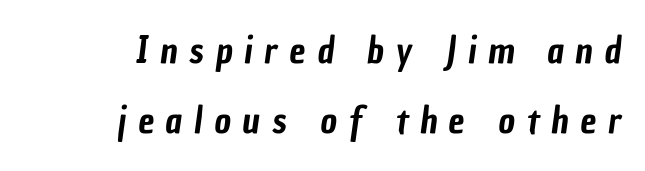
The image shows 36 px condensed sans-serif type; set right-aligned, loose line spacing (1.94x), unusually wide letter spacing (+0.33 em), not underlined; low stroke contrast and a medium x-height.
